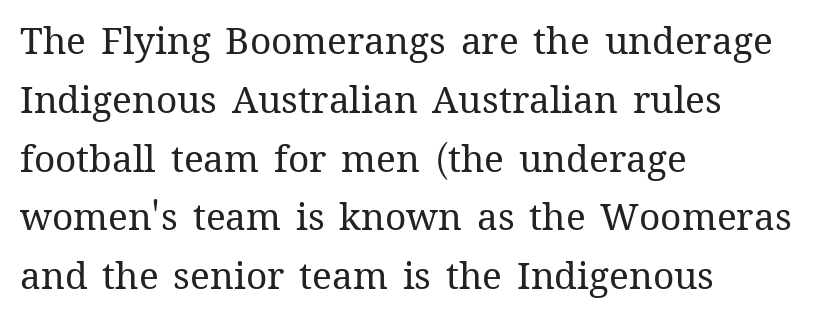
The lettering stays uniformly vertical, giving the passage a roman look. These lines are set flush left with a ragged right edge. Letters have the restrained weight of plain body copy at most. You could not count columns in this text — the font is proportionally spaced. Letters rest on an invisible, unmarked baseline. A typesetter would call this leading conventional body-copy spacing.
